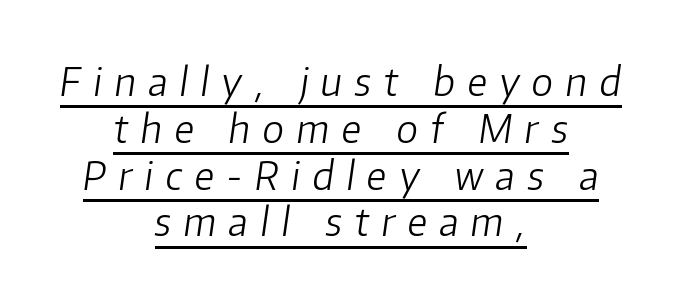
{"italic": "yes", "lean": "right", "slant_degrees": 8, "bold": "no", "weight": "light", "width": "normal", "stroke_contrast": "low", "x_height": "medium", "monospaced": "no", "underline": "yes", "align": "center", "line_spacing_ratio": 1.2, "letter_spacing": "wide", "letter_spacing_em": 0.32, "glyph_px": 39}
